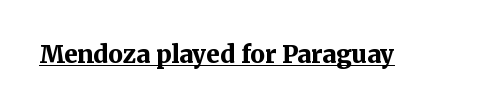
Q: Is the text bold? A: Yes.
Q: Is the text italic (slanted)? A: No, it is upright.
Q: Is the text underlined? A: Yes.
Q: Is the spacing between letters normal or unusually wide? A: Normal.
